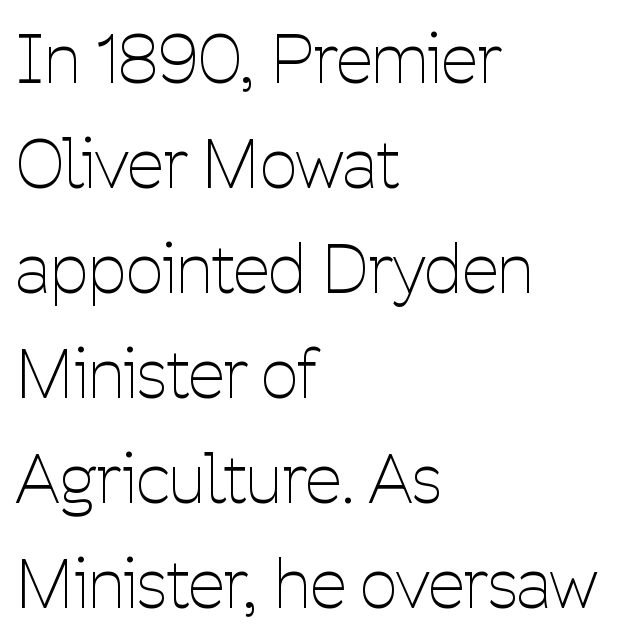
The image shows 66 px thin, condensed sans-serif type, upright; set left-aligned, normal line spacing (1.59x), normal letter spacing, not underlined; low stroke contrast and a medium x-height.
